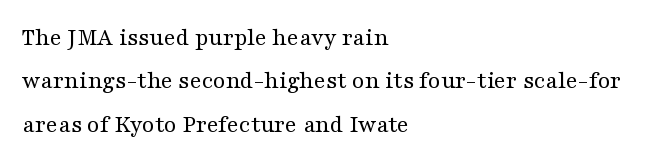
You could call the tracking neutral — neither tight nor loose. The lines are quadded left. Ink coverage per letter is moderate at most. Words float on clear page, feet unadorned. Do the letters lean? They stand straight.
